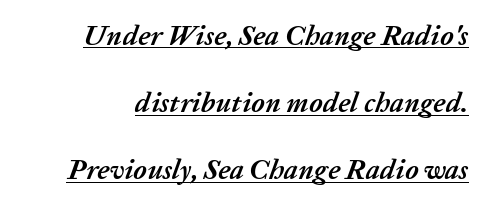
Q: Is the text bold? A: Yes.
Q: Is the text italic (slanted)? A: Yes, it leans right by about 20 degrees.
Q: Is the text underlined? A: Yes.
Q: Is the spacing between letters normal or unusually wide? A: Normal.
Q: Is the spacing between lines tight, normal or loose? A: Loose.
Q: Width (condensed, normal, or wide)? A: Normal.
Q: Stroke contrast? A: Low.
Q: x-height? A: Medium.
Q: Monospaced? A: No.
